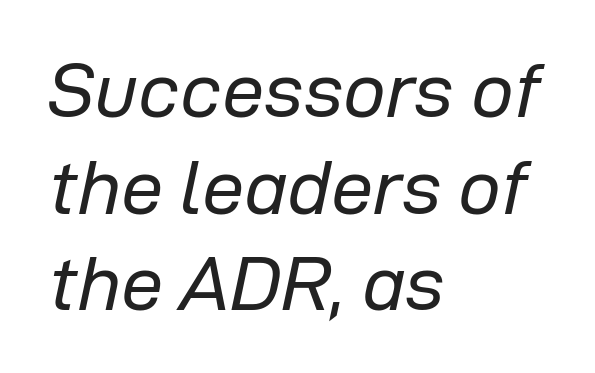
This sample uses plain, unmodified letter spacing. The typography opts for an oblique posture over an upright one. Counters stay open thanks to moderate or lighter strokes. The ragged edge is on the right, which tells us the setting is flush left.
